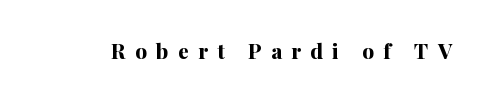
The image shows 21 px bold type, upright; set unusually wide letter spacing (+0.44 em), not underlined.
